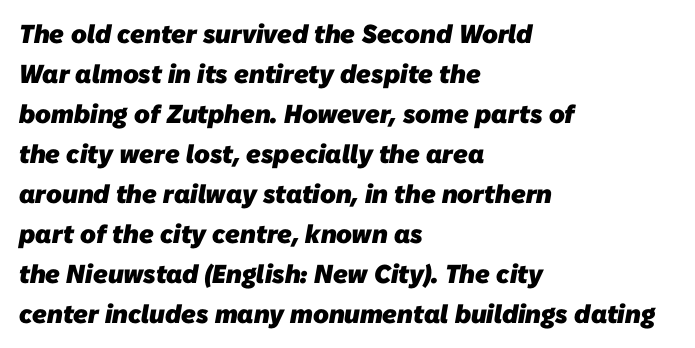
{"bold": "yes", "underline": "no", "align": "left", "line_spacing": "normal", "line_spacing_ratio": 1.54, "letter_spacing": "normal", "letter_spacing_em": 0.0, "glyph_px": 26}
